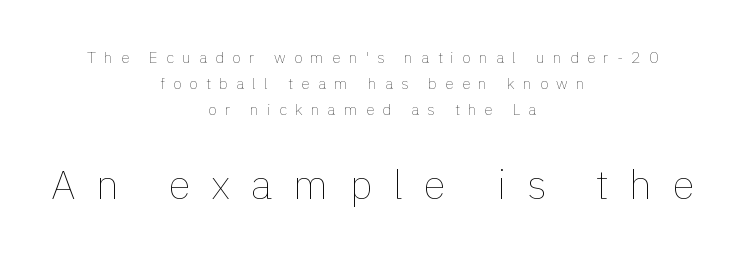
The image shows 41 px thin type, upright; set centered, normal line spacing (1.61x), unusually wide letter spacing (+0.5 em), not underlined; the second (bottom) block is 2.56x larger; a medium x-height.
